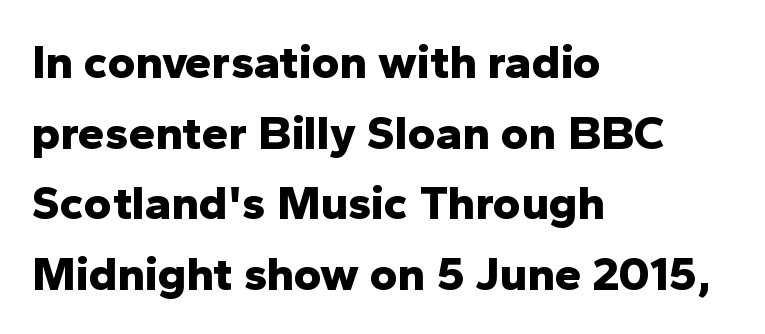
The image shows 48 px bold sans-serif type, upright; set left-aligned, normal line spacing (1.47x), normal letter spacing, not underlined; low stroke contrast and a medium x-height.
